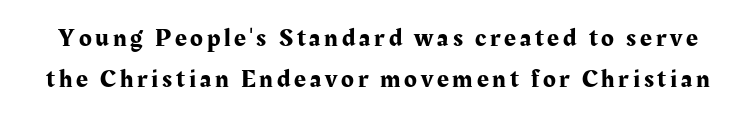
Q: Is the text italic (slanted)? A: No, it is upright.
Q: Is the text underlined? A: No.
Q: Is the spacing between lines tight, normal or loose? A: Normal.
